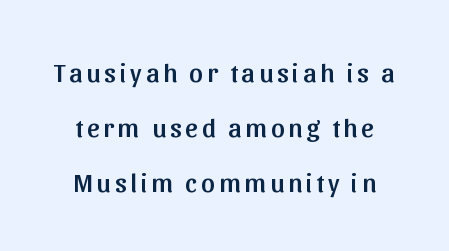
{"italic": "no", "underline": "no", "line_spacing": "loose", "line_spacing_ratio": 2.03, "glyph_px": 27}
